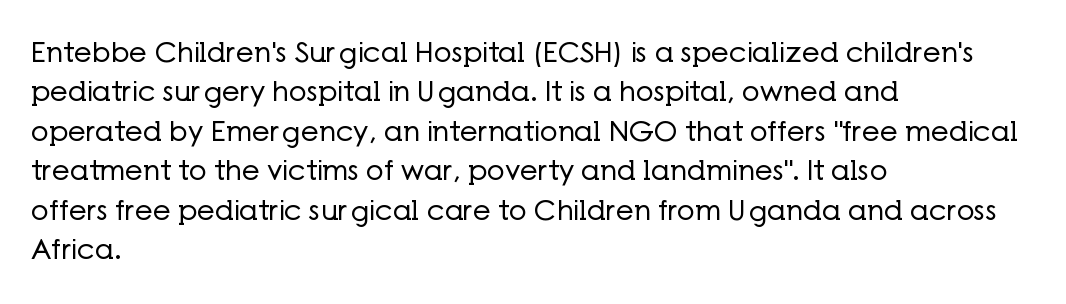
The letters carry no serifs — their stems end cleanly without finishing strokes. The strokes carry an ordinary text weight at most. Does extra space separate the letters? No, they use regular spacing. Here the designer chose a conventional face with non-uniform glyph widths.
